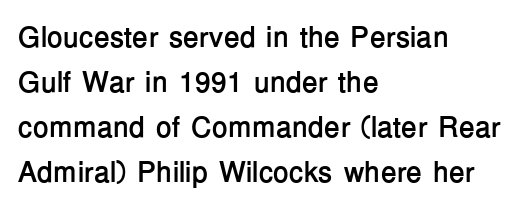
Q: Is the text bold? A: Yes.
Q: Is the text italic (slanted)? A: No, it is upright.
Q: Is the typeface a serif or a sans-serif typeface? A: Sans-serif.
Q: Is the text underlined? A: No.
Q: How is the paragraph aligned? A: Left-aligned.
Q: Is the spacing between letters normal or unusually wide? A: Normal.
Q: Is the spacing between lines tight, normal or loose? A: Normal.
Q: Width (condensed, normal, or wide)? A: Normal.
Q: Stroke contrast? A: Low.
Q: x-height? A: Medium.
Q: Monospaced? A: No.
